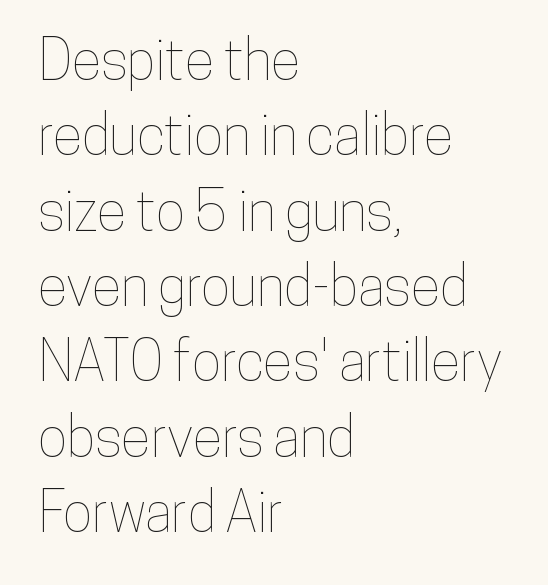
{"italic": "no", "width": "condensed", "stroke_contrast": "low", "x_height": "medium", "monospaced": "no", "underline": "no", "align": "left", "line_spacing": "normal", "line_spacing_ratio": 1.37, "letter_spacing": "normal", "letter_spacing_em": 0.0, "glyph_px": 55}
